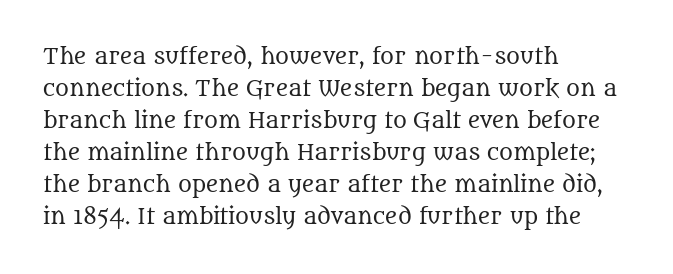
Vertical strokes here are truly vertical. The paragraph has a hard left edge and a soft right edge. The rendering uses a moderate line-height, typical for paragraphs. The cut favours lightness, reaching ordinary text weight at its darkest.
